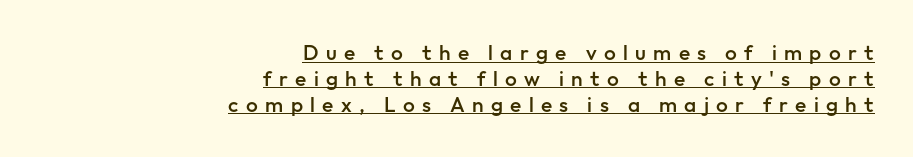
Q: Is the text bold? A: Semi-bold.
Q: Is the text italic (slanted)? A: No, it is upright.
Q: Is the text underlined? A: Yes.
Q: How is the paragraph aligned? A: Right-aligned.
Q: Is the spacing between letters normal or unusually wide? A: Unusually wide.
